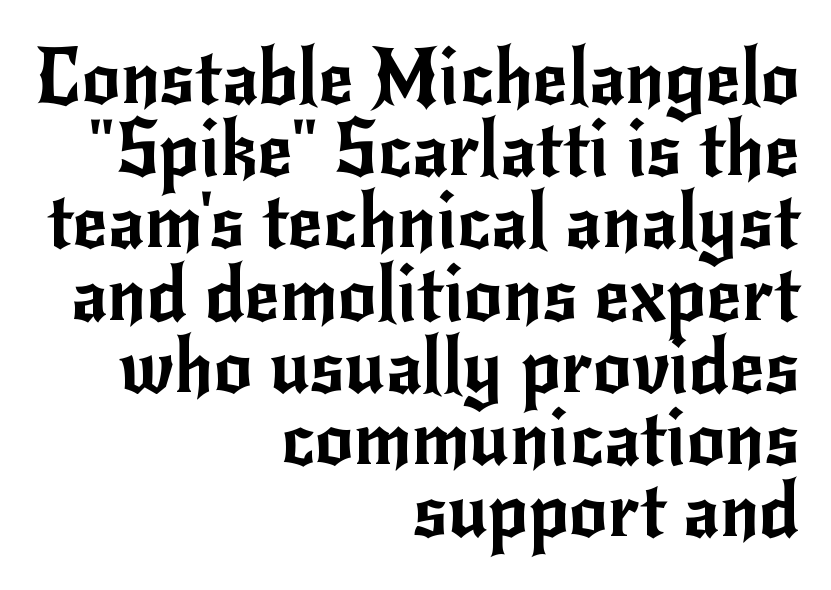
Compared with typical paragraphs, the rows here are closer together. Each word holds together tightly as a unit, with standard inter-letter gaps. Note the varied advance widths — an 'i' is clearly narrower than an 'm'. The ragged edge is on the left, which tells us the setting is flush right. Notice how the stems are strictly vertical — no italics here.
